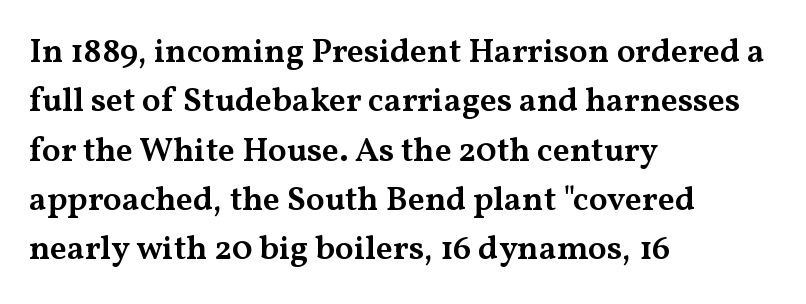
The font family rendered here belongs to the serif group. Here the designer chose a conventional face with non-uniform glyph widths. Heft: intermediate — a semibold. One-word summary of the alignment: left. Characters follow at the spacing the type designer built in.
